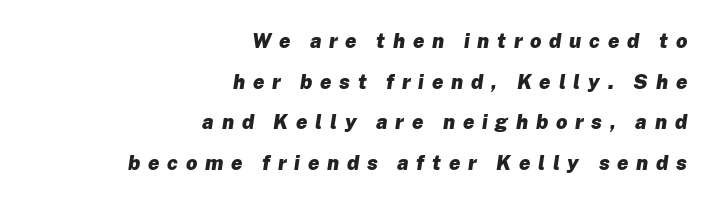
The image shows 20 px bold type, italic (leaning right); set right-aligned, loose line spacing (2.03x), unusually wide letter spacing (+0.39 em), not underlined.
